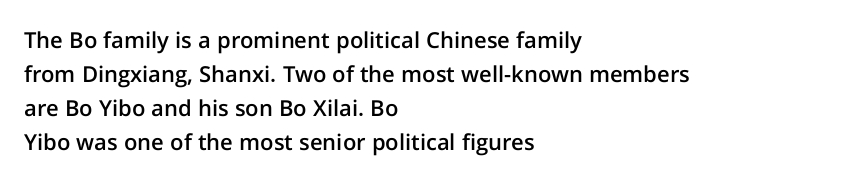
Notice how the stems are strictly vertical — no italics here. The passage shown has conventional tracking throughout. As a designer I'd log this as weight 600, semibold. Line beginnings align vertically; line endings do not.
